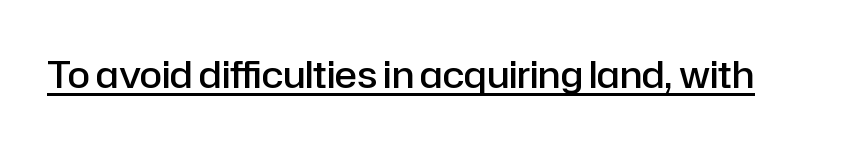
Typesetter's note: demi weight, one step under bold. A typesetter would call this proportional, since set widths differ per character. Each line of the rendering has a horizontal stroke beneath the glyphs. Tall strokes in this sample are plumb rather than angled. Each letter's strokes conclude bluntly, with no projecting serifs.
